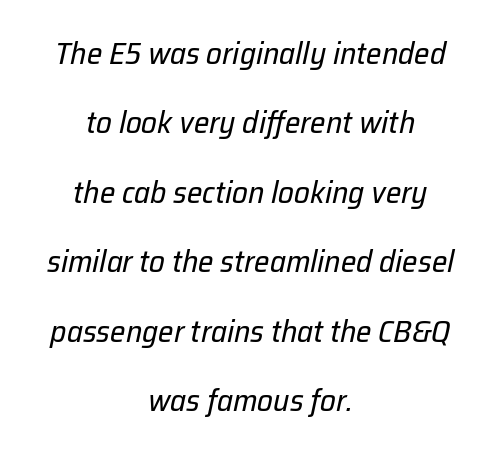
{"italic": "yes", "lean": "right", "slant_degrees": 12, "bold": "no", "weight": "regular", "width": "normal", "stroke_contrast": "low", "x_height": "medium", "monospaced": "no", "underline": "no", "align": "center", "line_spacing": "loose", "line_spacing_ratio": 2.24, "letter_spacing": "normal", "letter_spacing_em": 0.0, "glyph_px": 31}
